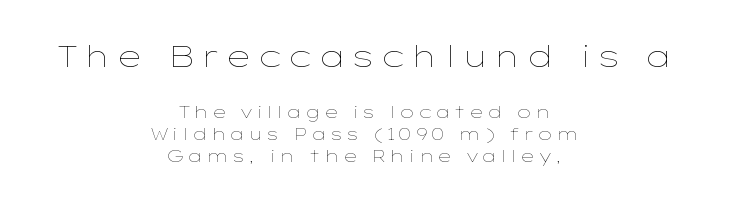
Which chunk is bigger? The first one — the top block dwarfs the bottom. Think of a printed novel: that variable character pitch is what you see here. Beneath every word, the page is bare. Notice how the stems are strictly vertical — no italics here.
